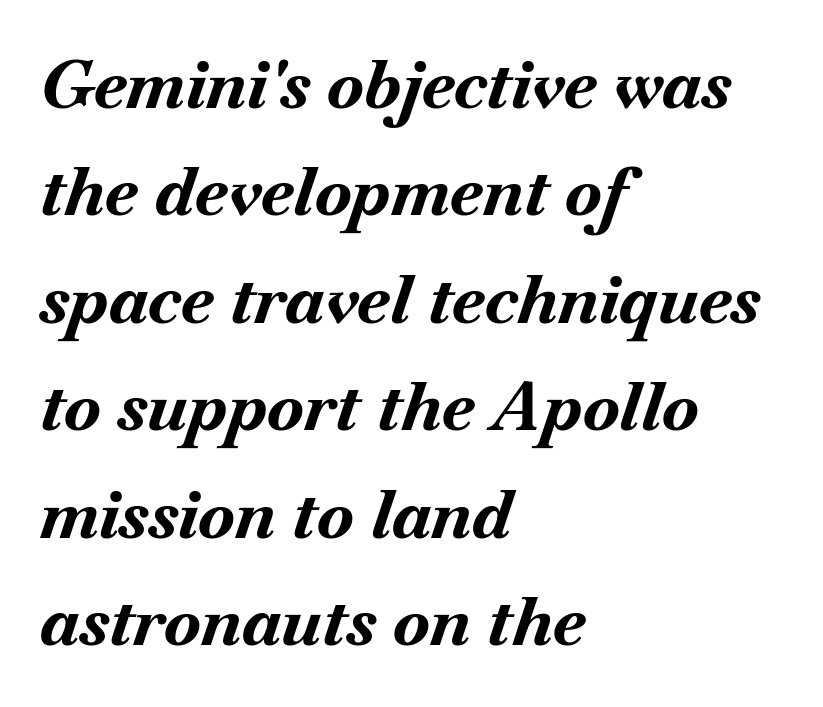
The image shows 68 px bold type, italic (leaning right); set left-aligned, normal line spacing (1.58x), normal letter spacing, not underlined; medium stroke contrast and a small x-height.
